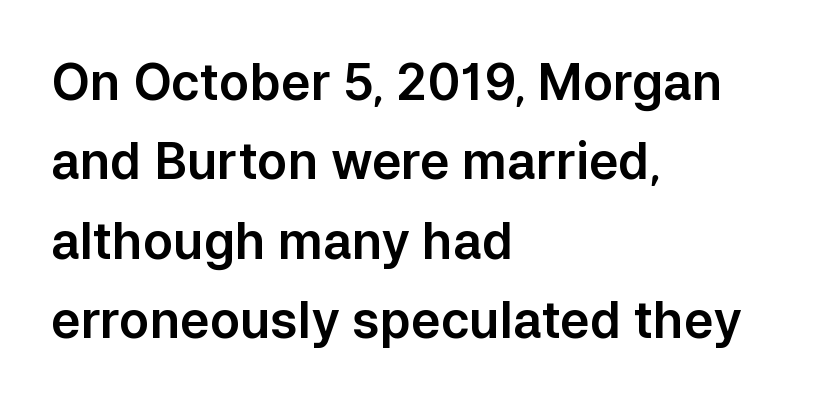
{"serif": "no", "italic": "no", "width": "normal", "stroke_contrast": "low", "x_height": "medium", "monospaced": "no", "underline": "no", "align": "left", "line_spacing": "normal", "line_spacing_ratio": 1.59, "letter_spacing": "normal", "letter_spacing_em": 0.0, "glyph_px": 50}
